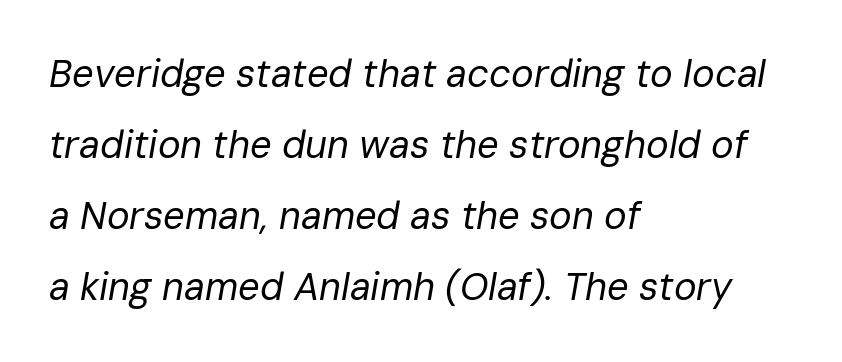
The image shows 38 px regular-weight type, italic (leaning right); set left-aligned, line spacing 1.87x, normal letter spacing, not underlined; low stroke contrast and a medium x-height.
